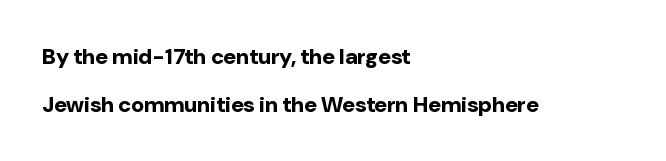
The image shows 22 px bold type, upright; set left-aligned, loose line spacing (2.16x), normal letter spacing, not underlined.
